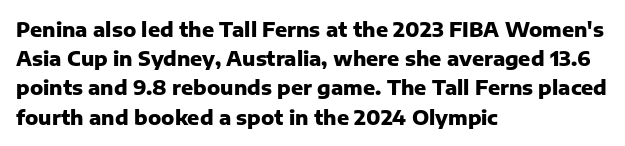
Q: Is the text bold? A: Yes.
Q: Is the text italic (slanted)? A: No, it is upright.
Q: Is the text underlined? A: No.
Q: How is the paragraph aligned? A: Left-aligned.
Q: Is the spacing between letters normal or unusually wide? A: Normal.
Q: Is the spacing between lines tight, normal or loose? A: Normal.
